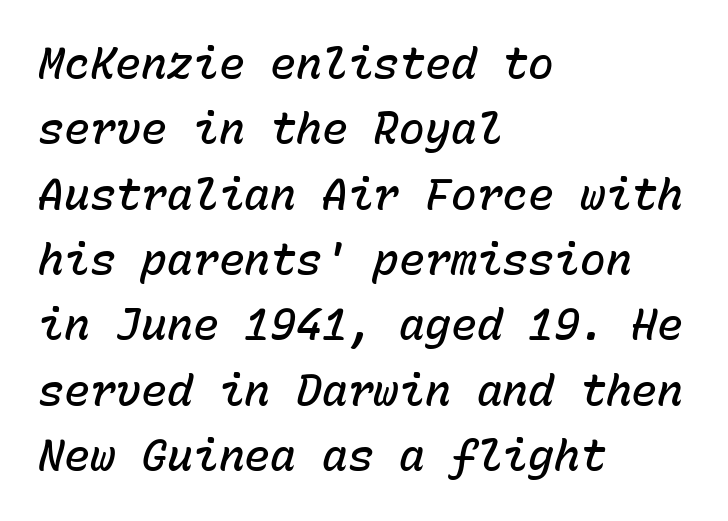
Q: Is the text bold? A: Semi-bold.
Q: Is the text italic (slanted)? A: Yes, it leans right by about 15 degrees.
Q: Is the text underlined? A: No.
Q: How is the paragraph aligned? A: Left-aligned.
Q: Is the spacing between letters normal or unusually wide? A: Normal.
Q: Is the spacing between lines tight, normal or loose? A: Normal.
Q: Width (condensed, normal, or wide)? A: Normal.
Q: Stroke contrast? A: Low.
Q: x-height? A: Medium.
Q: Monospaced? A: Yes.
